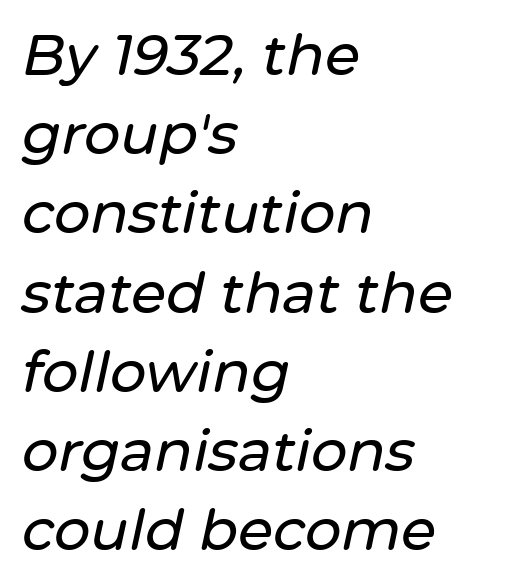
The image shows 57 px text type, italic (leaning right); set left-aligned, normal line spacing (1.39x), normal letter spacing, not underlined; low stroke contrast and a medium x-height.
